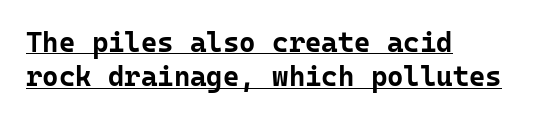
This is sans-serif lettering, the kind often seen on screens and signage. Compared with undecorated copy, this sample adds a rule below the words. Caption: standard tracking, unaltered. Characters remain perfectly vertical along every line. This sample has the even, mechanical cadence of fixed-width lettering. The paragraph shown leans on its left margin.
